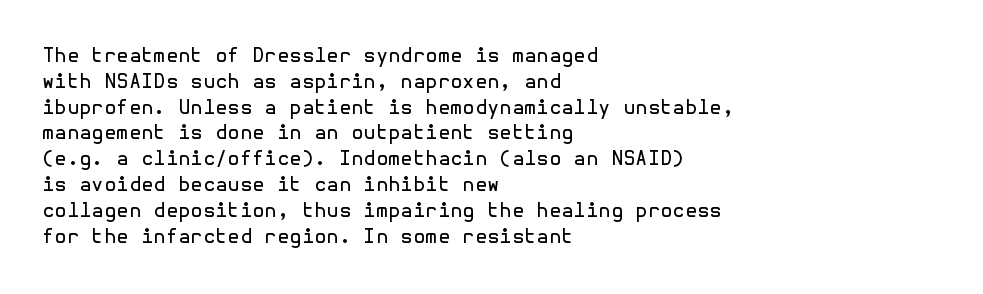
The image shows 20 px text type, upright; set left-aligned, normal line spacing (1.29x), normal letter spacing, not underlined.
